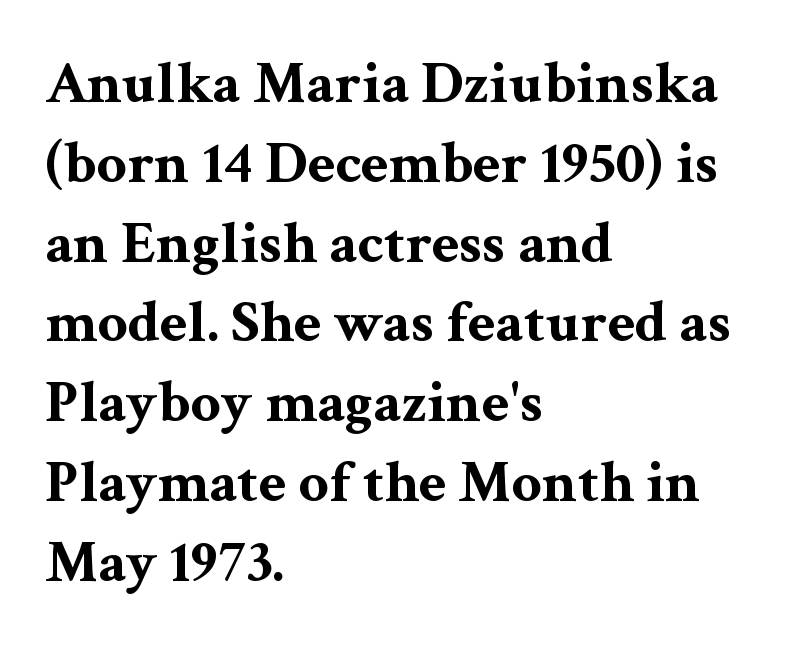
Q: Is the text bold? A: Yes.
Q: Is the text italic (slanted)? A: No, it is upright.
Q: Is the typeface a serif or a sans-serif typeface? A: Serif.
Q: Is the text underlined? A: No.
Q: How is the paragraph aligned? A: Left-aligned.
Q: Is the spacing between letters normal or unusually wide? A: Normal.
Q: Is the spacing between lines tight, normal or loose? A: Normal.
Q: Width (condensed, normal, or wide)? A: Wide.
Q: Stroke contrast? A: Medium.
Q: x-height? A: Medium.
Q: Monospaced? A: No.
